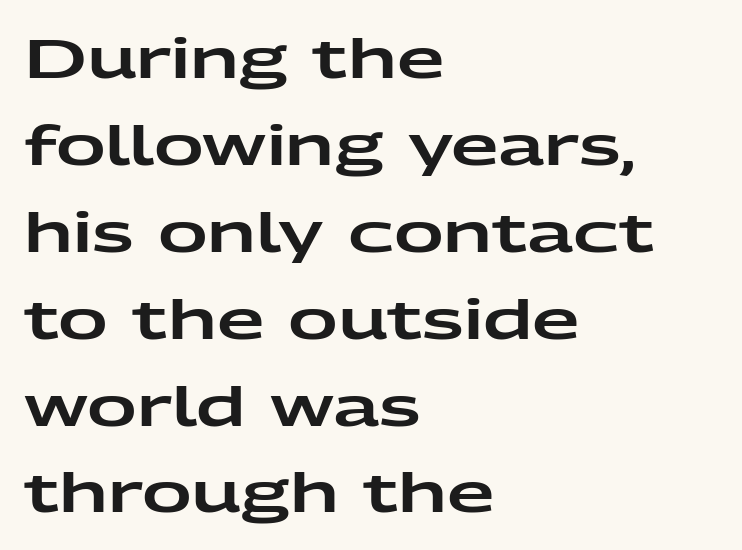
Q: Is the text italic (slanted)? A: No, it is upright.
Q: Is the typeface a serif or a sans-serif typeface? A: Sans-serif.
Q: Is the text underlined? A: No.
Q: How is the paragraph aligned? A: Left-aligned.
Q: Is the spacing between letters normal or unusually wide? A: Normal.
Q: Is the spacing between lines tight, normal or loose? A: Normal.
Q: Width (condensed, normal, or wide)? A: Wide.
Q: Stroke contrast? A: Low.
Q: x-height? A: Medium.
Q: Monospaced? A: No.
